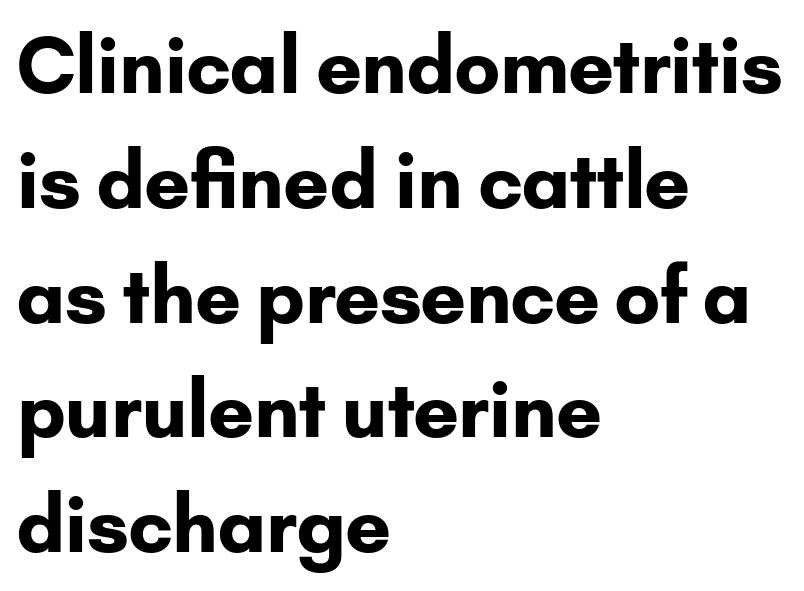
Q: Is the text bold? A: Yes.
Q: Is the text italic (slanted)? A: No, it is upright.
Q: Is the typeface a serif or a sans-serif typeface? A: Sans-serif.
Q: Is the text underlined? A: No.
Q: How is the paragraph aligned? A: Left-aligned.
Q: Is the spacing between letters normal or unusually wide? A: Normal.
Q: Is the spacing between lines tight, normal or loose? A: Normal.
Q: Width (condensed, normal, or wide)? A: Normal.
Q: Stroke contrast? A: Low.
Q: x-height? A: Small.
Q: Monospaced? A: No.
